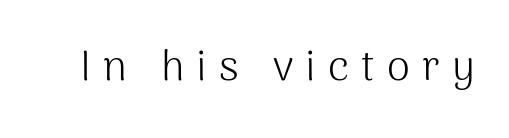
Q: Is the text bold? A: No.
Q: Is the text italic (slanted)? A: No, it is upright.
Q: Is the typeface a serif or a sans-serif typeface? A: Sans-serif.
Q: Is the text underlined? A: No.
Q: Is the spacing between letters normal or unusually wide? A: Unusually wide.
Q: Width (condensed, normal, or wide)? A: Normal.
Q: Stroke contrast? A: Medium.
Q: x-height? A: Medium.
Q: Monospaced? A: No.
